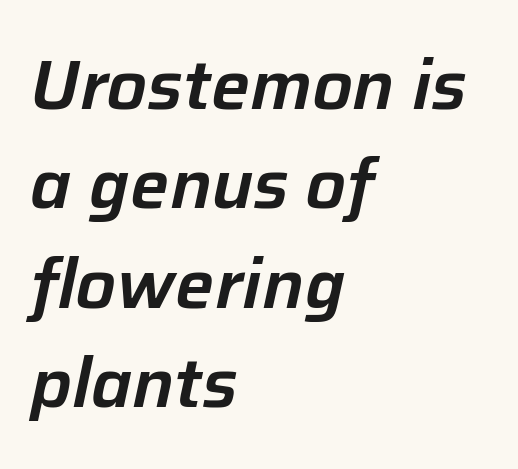
The image shows 69 px text type, italic (leaning right); set left-aligned, normal line spacing (1.44x), normal letter spacing, not underlined; low stroke contrast and a medium x-height.
